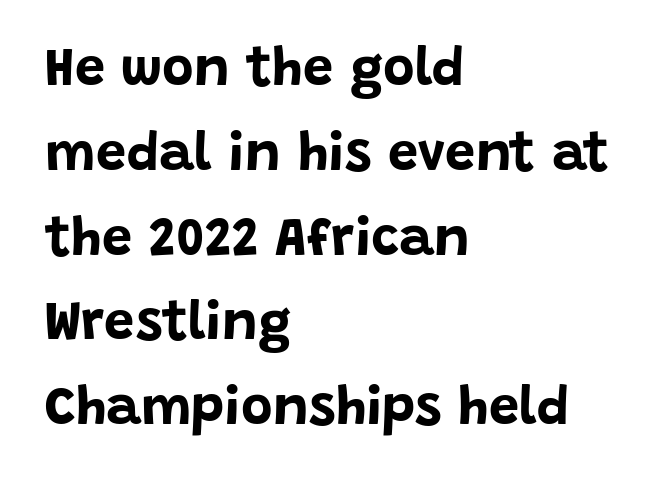
Q: Is the text bold? A: Yes.
Q: Is the text italic (slanted)? A: No, it is upright.
Q: Is the typeface a serif or a sans-serif typeface? A: Sans-serif.
Q: Is the text underlined? A: No.
Q: How is the paragraph aligned? A: Left-aligned.
Q: Is the spacing between letters normal or unusually wide? A: Normal.
Q: Is the spacing between lines tight, normal or loose? A: Normal.
Q: Width (condensed, normal, or wide)? A: Normal.
Q: Stroke contrast? A: Low.
Q: x-height? A: Large.
Q: Monospaced? A: No.
